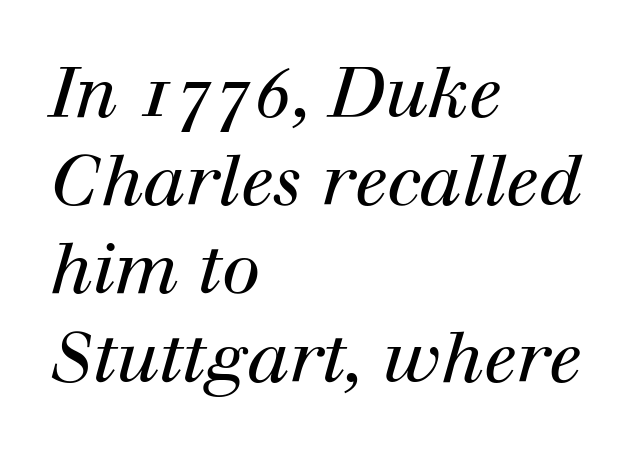
{"serif": "yes", "italic": "yes", "lean": "right", "slant_degrees": 12, "bold": "no", "weight": "regular", "width": "normal", "stroke_contrast": "high", "x_height": "medium", "monospaced": "no", "underline": "no", "align": "left", "line_spacing": "normal", "line_spacing_ratio": 1.26, "letter_spacing": "normal", "letter_spacing_em": 0.0, "glyph_px": 70}
